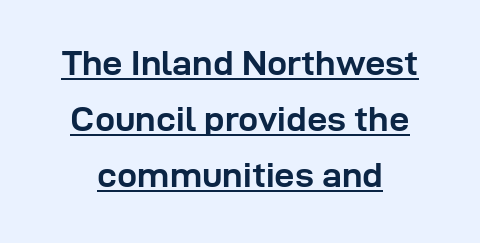
Heft: maximum for text — a bold. You can tell from the bare stems that sans-serif type was used. Proportional: the letters do not fall into vertical columns. This sample carries an underscore along the baseline area. Is there any slant? The stems are plumb. The passage shown stacks its lines at a standard gap.
